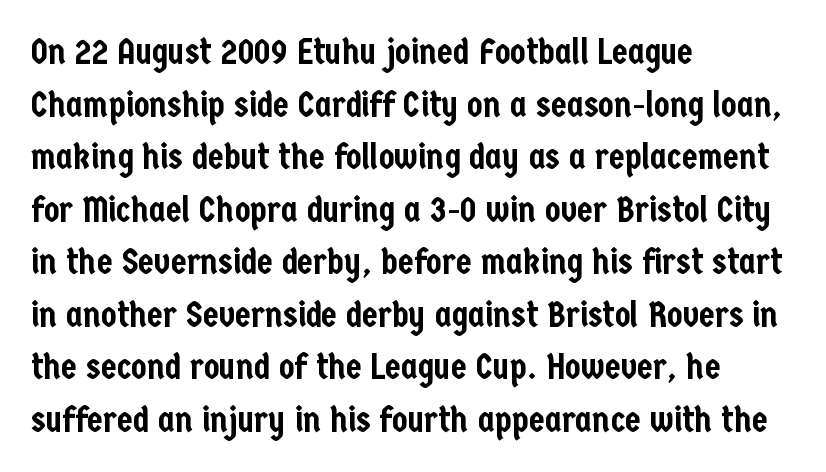
The image shows 36 px condensed sans-serif type, upright; set left-aligned, normal line spacing (1.46x), normal letter spacing, not underlined; low stroke contrast and a medium x-height.
